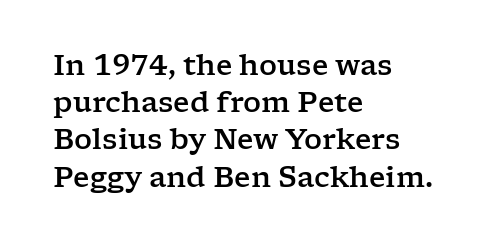
Leftover space on each line is placed entirely after the last word. The passage shown is typed in a proportional face where columns would drift. How are the letters spaced? Ordinarily, with no added tracking. Nope, not italic — everything's standing straight. Notice how descenders clear the ascenders below comfortably — that's standard leading.
